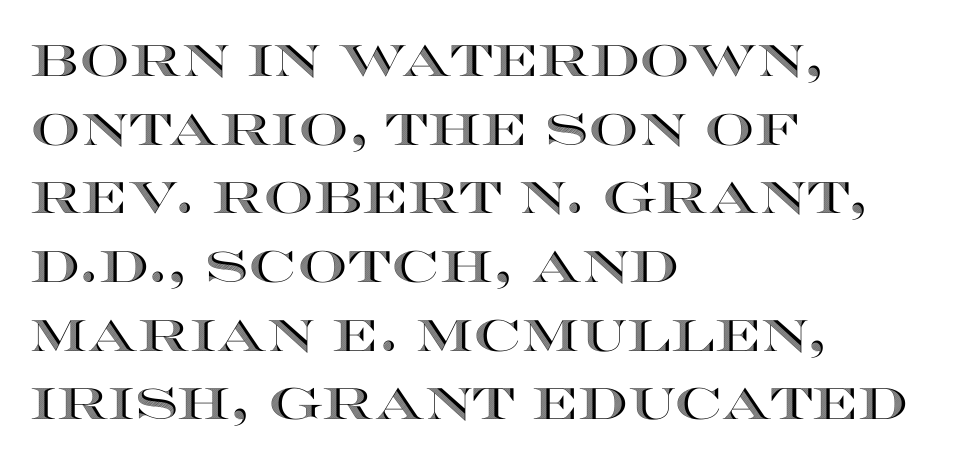
Q: Is the text italic (slanted)? A: No, it is upright.
Q: Is the text underlined? A: No.
Q: How is the paragraph aligned? A: Left-aligned.
Q: Is the spacing between letters normal or unusually wide? A: Normal.
Q: Is the spacing between lines tight, normal or loose? A: Normal.
Q: Width (condensed, normal, or wide)? A: Wide.
Q: x-height? A: Large.
Q: Monospaced? A: No.
